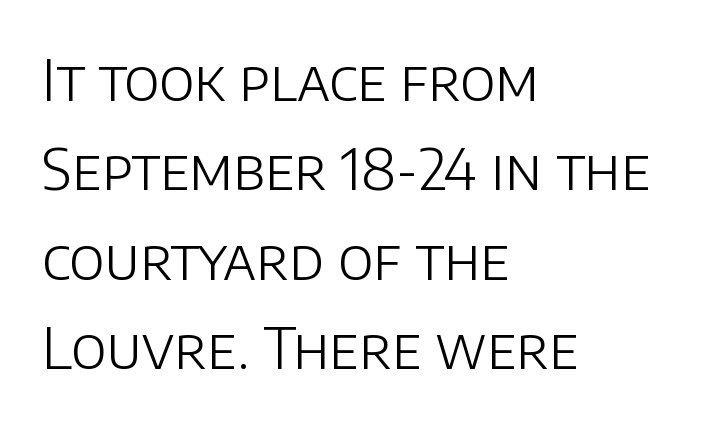
Regarding leading, the lines here are spaced in the standard way. Notice how the passage keeps a crisp vertical edge on the left only. Each letter's strokes conclude bluntly, with no projecting serifs. The specimen reads as upright at a glance. Compared with a typical body face, this is equally light or lighter still.
